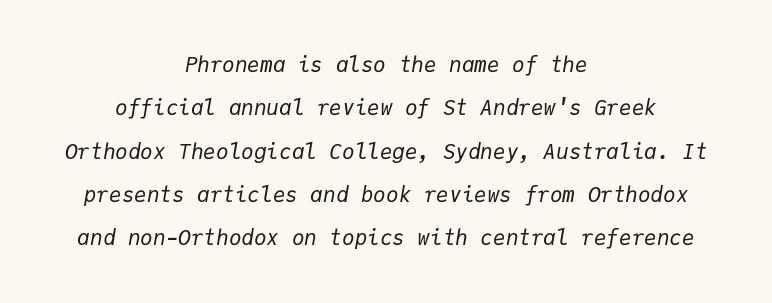
Words appear dense and cohesive because spacing is normal. The paragraph shown floats in the horizontal middle. The passage shown is not bold in any degree. In terms of leading, this rendering errs on the spacious side. These lines were composed using italics.
